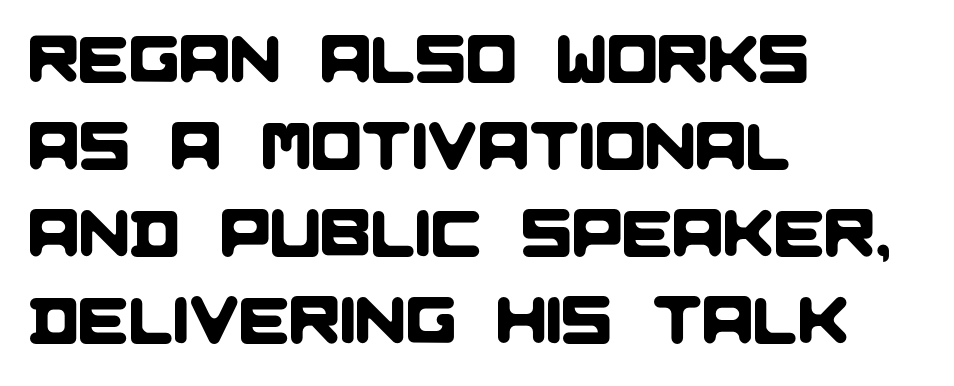
Standard letterfit; no display-style spreading of the glyphs. Does the copy run flush right? No — it runs flush left. Examine the stroke ends and you'll find no serifs. Looks like regular typesetting: each glyph gets only the width it needs.
